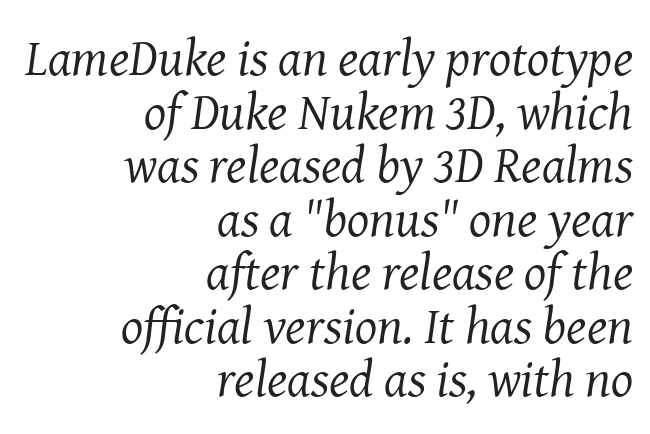
{"serif": "yes", "italic": "yes", "lean": "right", "slant_degrees": 8, "bold": "no", "weight": "regular", "width": "normal", "stroke_contrast": "medium", "x_height": "medium", "monospaced": "no", "underline": "no", "align": "right", "line_spacing": "tight", "line_spacing_ratio": 1.03, "letter_spacing": "normal", "letter_spacing_em": 0.0, "glyph_px": 52}
